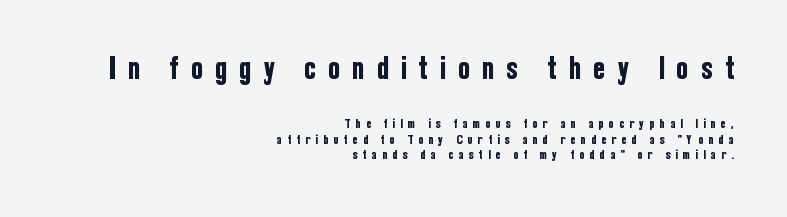
{"serif": "no", "italic": "no", "width": "condensed", "stroke_contrast": "low", "x_height": "medium", "monospaced": "no", "underline": "no", "align": "right", "line_spacing": "tight", "line_spacing_ratio": 1.11, "letter_spacing": "wide", "letter_spacing_em": 0.4, "larger_block": "first", "size_ratio": 2.36, "glyph_px": 33}
